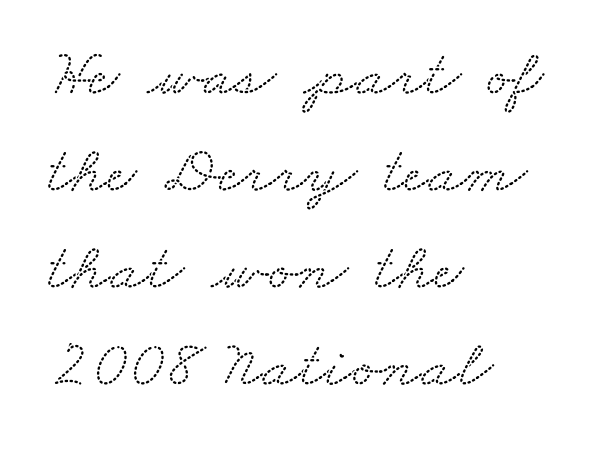
{"serif": "yes", "width": "wide", "stroke_contrast": "low", "x_height": "small", "monospaced": "no", "underline": "no", "align": "left", "line_spacing": "normal", "line_spacing_ratio": 1.45, "letter_spacing": "normal", "letter_spacing_em": 0.0, "glyph_px": 67}
